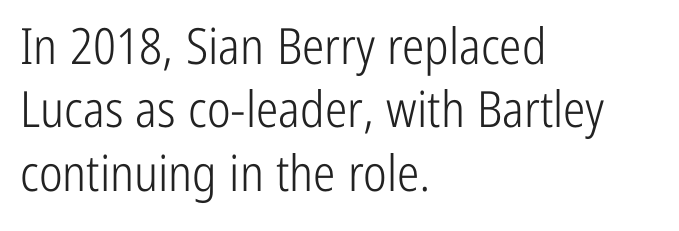
This sample is left-justified, so line endings fall wherever the words run out. A typesetter would label this face a sans. Compared with typical paragraphs, the rows here are spaced about the same. Rule under the text: the space is simply empty. Stems here are at most as thick as an everyday book face.
